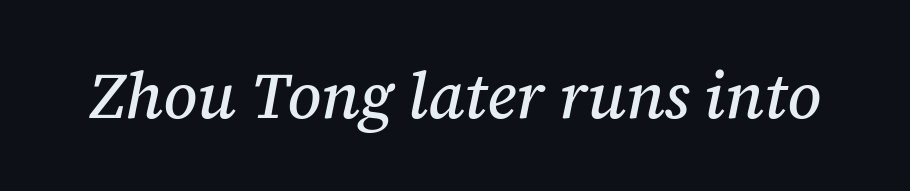
The image shows 64 px serif type, italic (leaning right); set normal letter spacing, not underlined; medium stroke contrast and a medium x-height.
